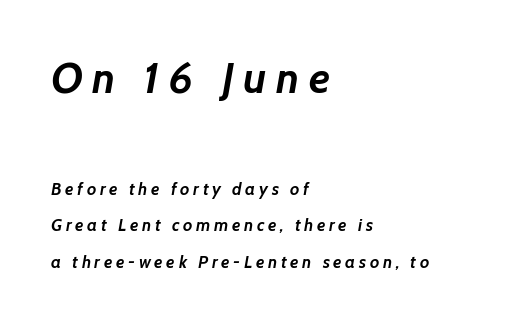
The rendering applies a slant to the glyphs. In this sample the first text group is rendered at the bigger scale. Is this a fixed-width face? No — the glyphs have proportional, varying widths. Chunky letters — that's bold for sure. The type is letterspaced generously, with wide tracking.
